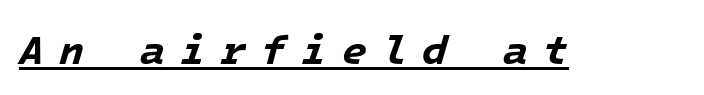
The horizontal fit of the characters is loose and conspicuously gappy. The passage shown is underscored from start to finish. The glyphs look as if they've been sheared to an angle. The sample has been set heavy, in full bold.
